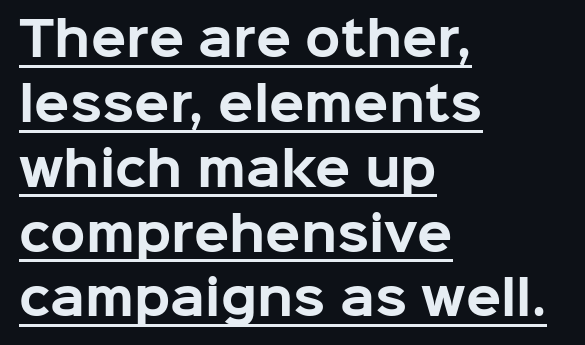
Q: Is the text bold? A: Yes.
Q: Is the text italic (slanted)? A: No, it is upright.
Q: Is the typeface a serif or a sans-serif typeface? A: Sans-serif.
Q: Is the text underlined? A: Yes.
Q: How is the paragraph aligned? A: Left-aligned.
Q: Is the spacing between letters normal or unusually wide? A: Normal.
Q: Is the spacing between lines tight, normal or loose? A: Normal.
Q: Width (condensed, normal, or wide)? A: Normal.
Q: Stroke contrast? A: Low.
Q: x-height? A: Medium.
Q: Monospaced? A: No.
